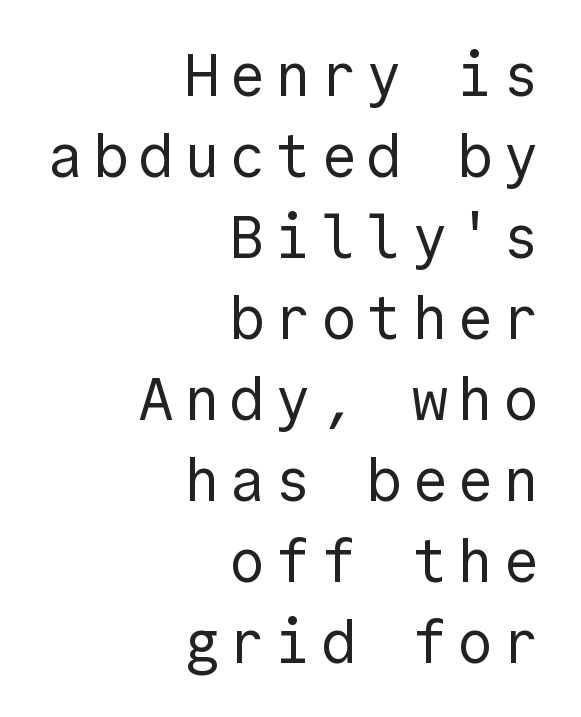
The image shows 60 px regular-weight sans-serif type, upright; set right-aligned, normal line spacing (1.35x), not underlined; a medium x-height.
